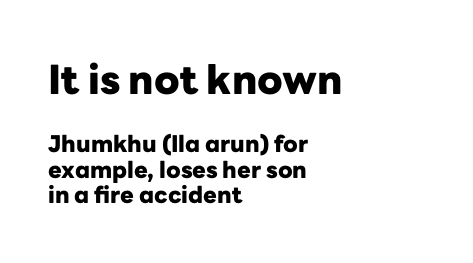
The image shows 40 px heavy sans-serif type, upright; set left-aligned, tight line spacing (1.12x), normal letter spacing, not underlined; the first (top) block is 1.74x larger; low stroke contrast and a medium x-height.
